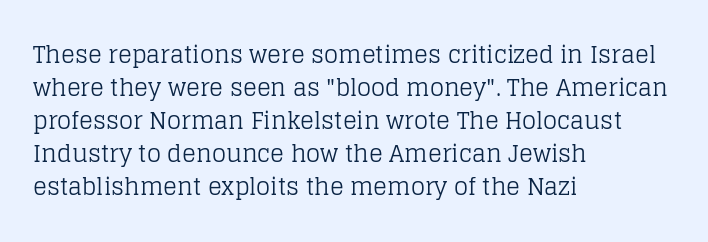
{"italic": "no", "bold": "no", "underline": "no", "align": "left", "line_spacing": "normal", "line_spacing_ratio": 1.44, "letter_spacing": "normal", "letter_spacing_em": 0.0, "glyph_px": 23}
